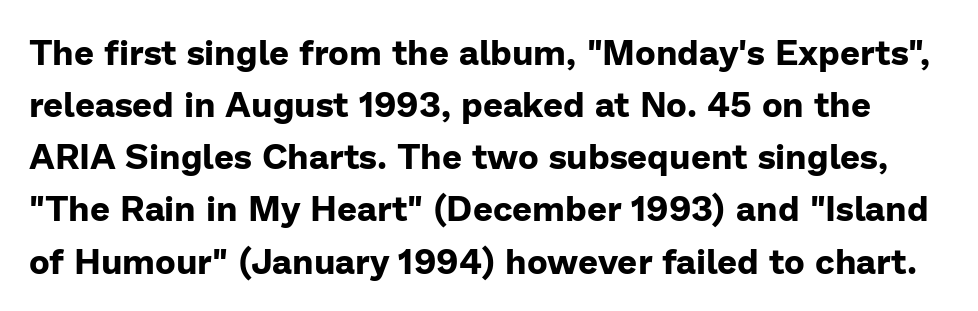
{"serif": "no", "italic": "no", "bold": "yes", "weight": "bold", "width": "normal", "stroke_contrast": "low", "x_height": "medium", "monospaced": "no", "underline": "no", "line_spacing": "normal", "line_spacing_ratio": 1.49, "letter_spacing": "normal", "letter_spacing_em": 0.0, "glyph_px": 35}
